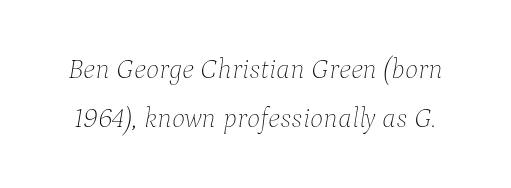
Q: Is the text bold? A: No.
Q: Is the text italic (slanted)? A: Yes, it leans right by about 9 degrees.
Q: Is the text underlined? A: No.
Q: Is the spacing between letters normal or unusually wide? A: Normal.
Q: Width (condensed, normal, or wide)? A: Normal.
Q: Stroke contrast? A: Low.
Q: x-height? A: Medium.
Q: Monospaced? A: No.
